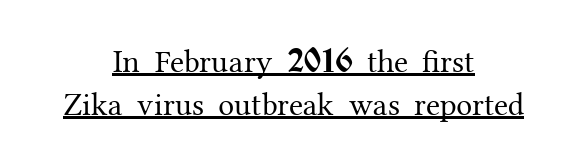
Is this a fixed-width face? No — the glyphs have proportional, varying widths. Each word holds together tightly as a unit, with standard inter-letter gaps. Notice how descenders clear the ascenders below comfortably — that's standard leading. Visually the block forms a symmetrical silhouette, jagged on both flanks. The rendering uses the underline text-decoration. Yep, those are serifs on the letters.
